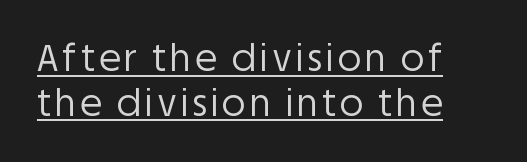
The image shows 36 px regular-weight sans-serif type, upright; set left-aligned, line spacing 1.24x, underlined; low stroke contrast and a large x-height.
